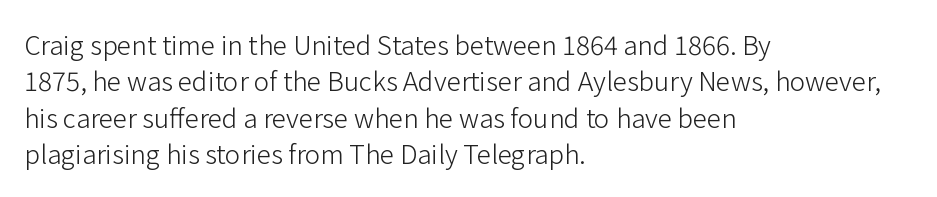
Q: Is the text bold? A: No.
Q: Is the text italic (slanted)? A: No, it is upright.
Q: Is the text underlined? A: No.
Q: How is the paragraph aligned? A: Left-aligned.
Q: Is the spacing between letters normal or unusually wide? A: Normal.
Q: Is the spacing between lines tight, normal or loose? A: Normal.
